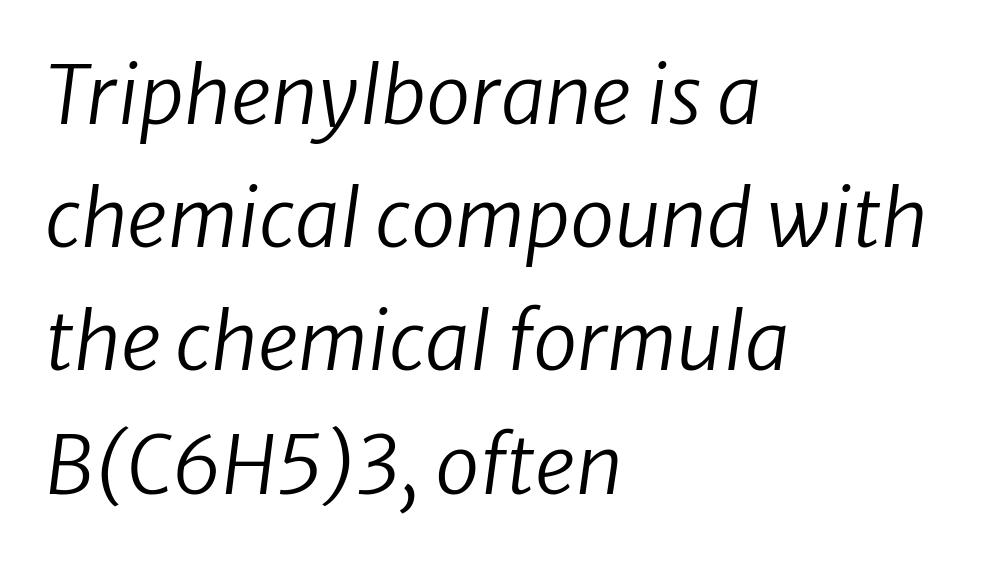
Each letter keeps its own natural width here, so spacing adapts to shape. The face used here is a sans, in the tradition of grotesques and geometrics. Standard letterfit; no display-style spreading of the glyphs. Bare-footed words on every line. The passage shown is not bold in any degree.
